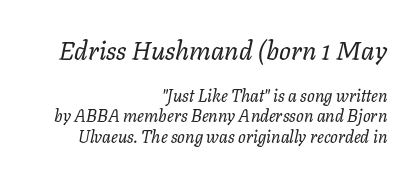
The typesetting does not lean heavy: it is not bold. Notice how the passage keeps a crisp vertical edge on the right only. Caption: standard tracking, unaltered. The initial chunk of copy outweighs the following chunk in type size.
